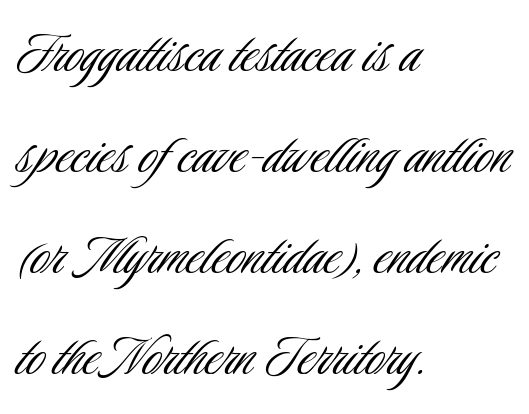
The face used here is a sans, in the tradition of grotesques and geometrics. Does extra space separate the letters? No, they use regular spacing. Think of a printed novel: that variable character pitch is what you see here. The gap between lines stays unmarked.
